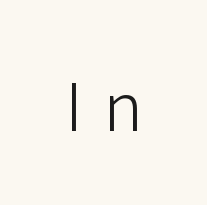
Q: Is the text bold? A: No.
Q: Is the text italic (slanted)? A: No, it is upright.
Q: Is the typeface a serif or a sans-serif typeface? A: Sans-serif.
Q: Is the text underlined? A: No.
Q: Is the spacing between letters normal or unusually wide? A: Unusually wide.
Q: Width (condensed, normal, or wide)? A: Normal.
Q: Stroke contrast? A: Low.
Q: x-height? A: Medium.
Q: Monospaced? A: No.
